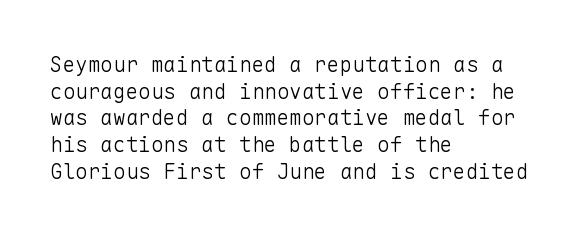
Q: Is the text bold? A: No.
Q: Is the text italic (slanted)? A: No, it is upright.
Q: Is the text underlined? A: No.
Q: How is the paragraph aligned? A: Left-aligned.
Q: Is the spacing between letters normal or unusually wide? A: Normal.
Q: Is the spacing between lines tight, normal or loose? A: Normal.
